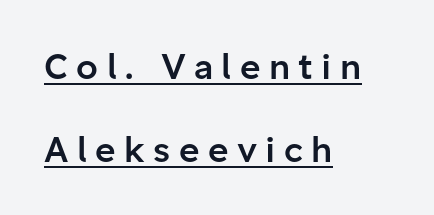
The image shows 35 px semibold sans-serif type, upright; set left-aligned, loose line spacing (2.37x), unusually wide letter spacing (+0.24 em), underlined; low stroke contrast and a medium x-height.
